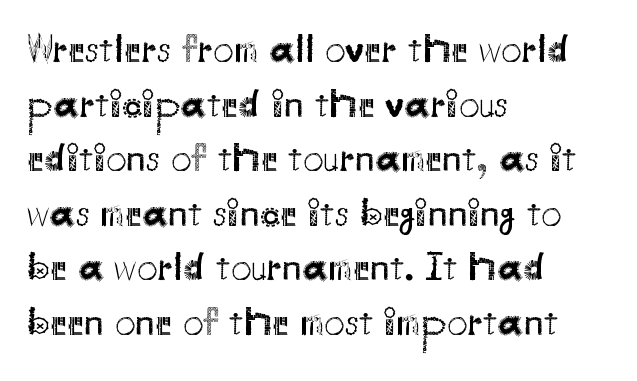
The image shows 41 px regular-weight sans-serif type, upright; set left-aligned, normal line spacing (1.33x), normal letter spacing, not underlined; medium stroke contrast and a small x-height.
